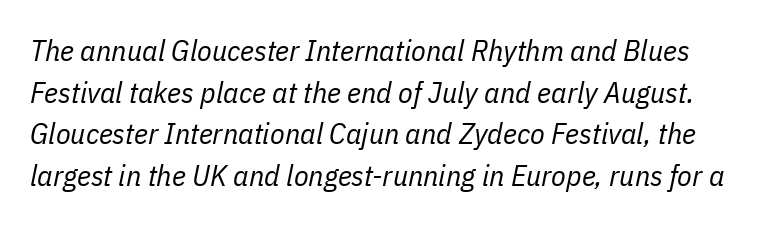
The image shows 30 px regular-weight, condensed type, italic (leaning right); set normal line spacing (1.39x), normal letter spacing, not underlined; low stroke contrast and a medium x-height.
